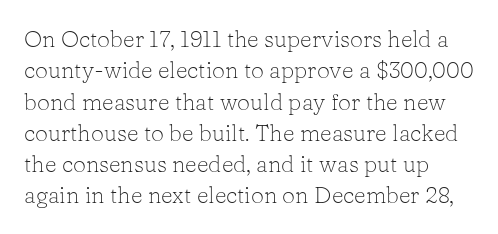
Italic? Not at all — the glyphs are vertical. Nobody touched the tracking dial on this one. Interline gaps are of average width in this sample. Counters stay open thanks to moderate or lighter strokes. The words here are not underlined.
